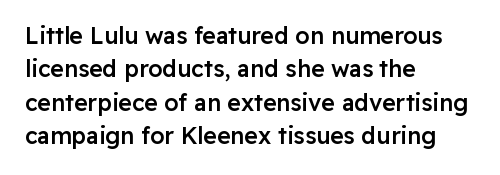
The image shows 23 px text type, upright; set left-aligned, normal line spacing (1.45x), normal letter spacing, not underlined.
